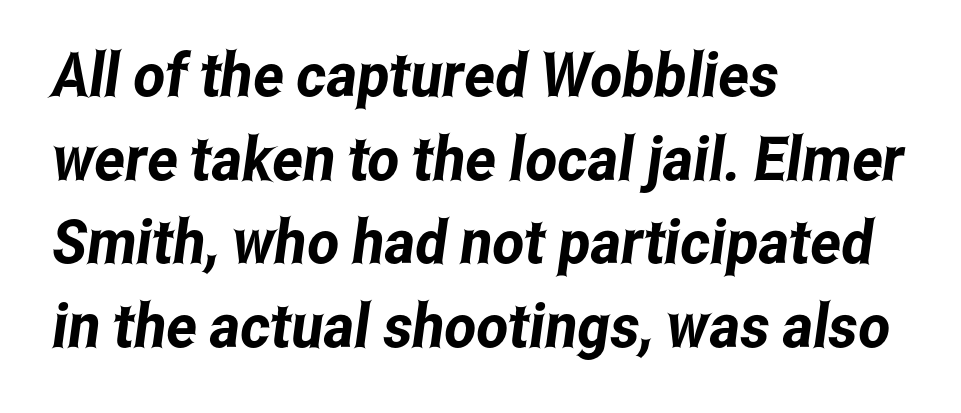
The image shows 61 px condensed sans-serif type; set left-aligned, normal line spacing (1.37x), normal letter spacing, not underlined; low stroke contrast and a medium x-height.
